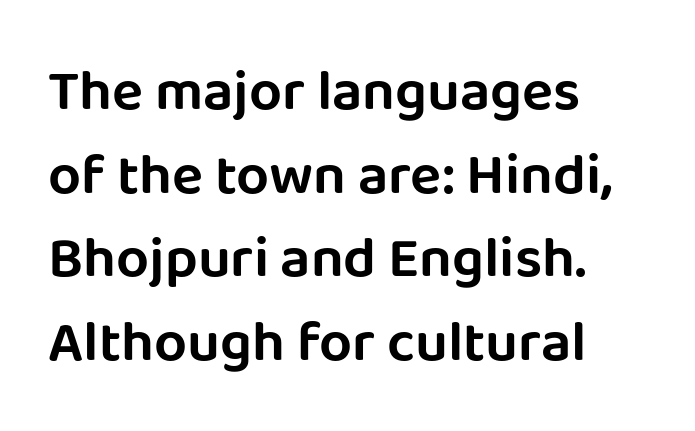
{"serif": "no", "italic": "no", "width": "normal", "stroke_contrast": "low", "x_height": "large", "monospaced": "no", "underline": "no", "align": "left", "line_spacing": "normal", "line_spacing_ratio": 1.44, "letter_spacing": "normal", "letter_spacing_em": 0.0, "glyph_px": 58}
